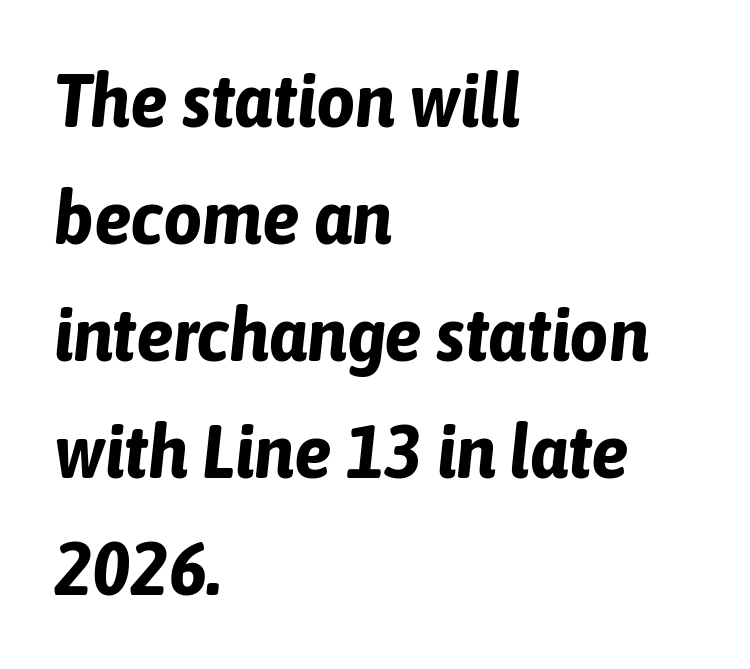
{"italic": "yes", "lean": "right", "slant_degrees": 6, "bold": "yes", "weight": "bold", "width": "condensed", "stroke_contrast": "low", "x_height": "medium", "monospaced": "no", "underline": "no", "align": "left", "line_spacing": "normal", "line_spacing_ratio": 1.54, "letter_spacing": "normal", "letter_spacing_em": 0.0, "glyph_px": 76}
